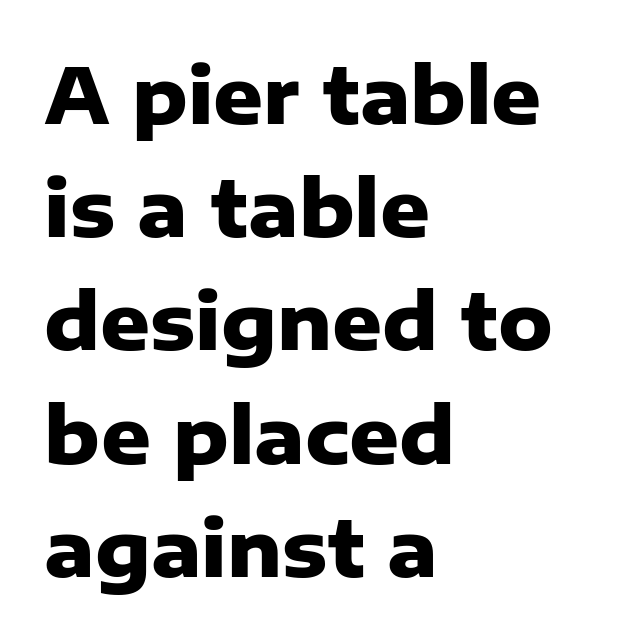
{"serif": "no", "italic": "no", "bold": "yes", "weight": "heavy", "width": "normal", "stroke_contrast": "low", "x_height": "medium", "monospaced": "no", "underline": "no", "align": "left", "line_spacing": "normal", "line_spacing_ratio": 1.47, "letter_spacing": "normal", "letter_spacing_em": 0.0, "glyph_px": 77}
